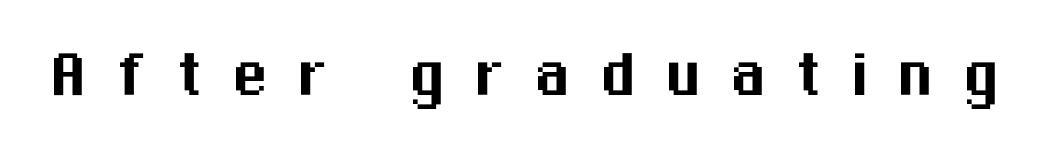
The image shows 74 px sans-serif type, upright; set unusually wide letter spacing (+0.38 em), not underlined; medium stroke contrast and a medium x-height.
